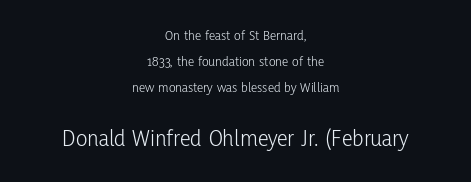
Ordinary non-slanted type is in use. Caption: standard tracking, unaltered. Each stroke keeps to a modest, everyday thickness or less. Which margin do the lines hug? Neither — every line sits in the middle. Letters rest on an invisible, unmarked baseline. Typesetter's note — lower block bumped up in size, upper block left smaller.
